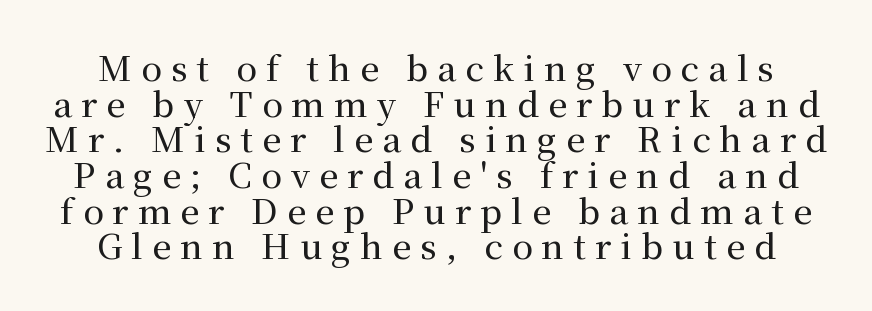
Q: Is the text italic (slanted)? A: No, it is upright.
Q: Is the typeface a serif or a sans-serif typeface? A: Serif.
Q: Is the text underlined? A: No.
Q: Is the spacing between letters normal or unusually wide? A: Unusually wide.
Q: Is the spacing between lines tight, normal or loose? A: Tight.
Q: Width (condensed, normal, or wide)? A: Normal.
Q: Stroke contrast? A: Medium.
Q: x-height? A: Medium.
Q: Monospaced? A: No.
